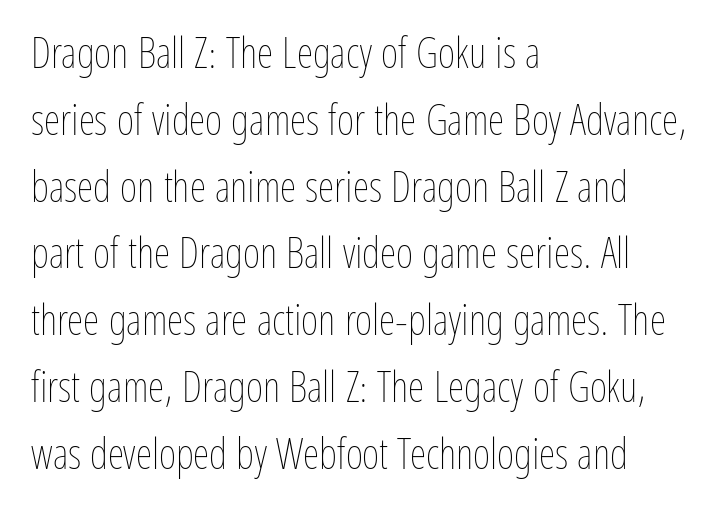
Q: Is the text bold? A: No.
Q: Is the text italic (slanted)? A: No, it is upright.
Q: Is the text underlined? A: No.
Q: How is the paragraph aligned? A: Left-aligned.
Q: Is the spacing between letters normal or unusually wide? A: Normal.
Q: Is the spacing between lines tight, normal or loose? A: Normal.
Q: Width (condensed, normal, or wide)? A: Condensed.
Q: Stroke contrast? A: Low.
Q: x-height? A: Medium.
Q: Monospaced? A: No.
